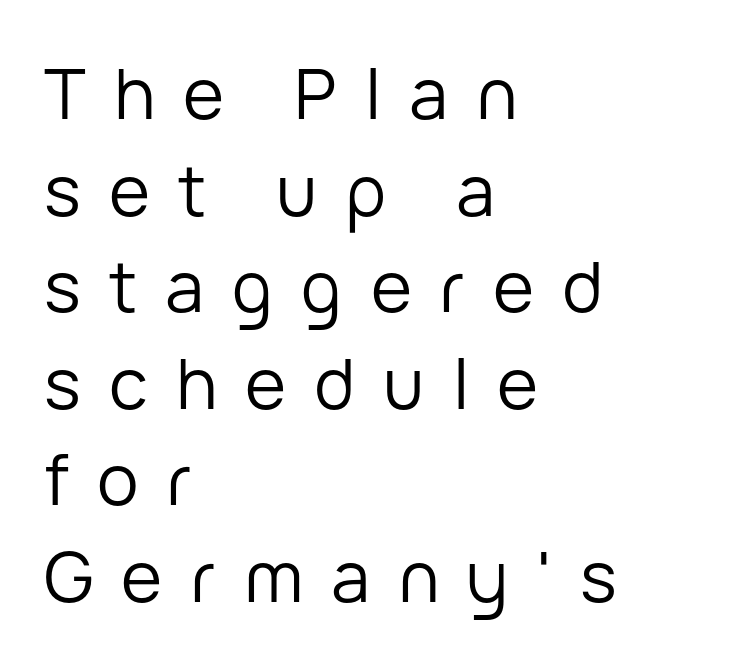
{"serif": "no", "italic": "no", "bold": "no", "weight": "regular", "width": "normal", "stroke_contrast": "low", "x_height": "medium", "monospaced": "no", "underline": "no", "align": "left", "line_spacing": "normal", "line_spacing_ratio": 1.38, "letter_spacing": "wide", "letter_spacing_em": 0.4, "glyph_px": 70}
